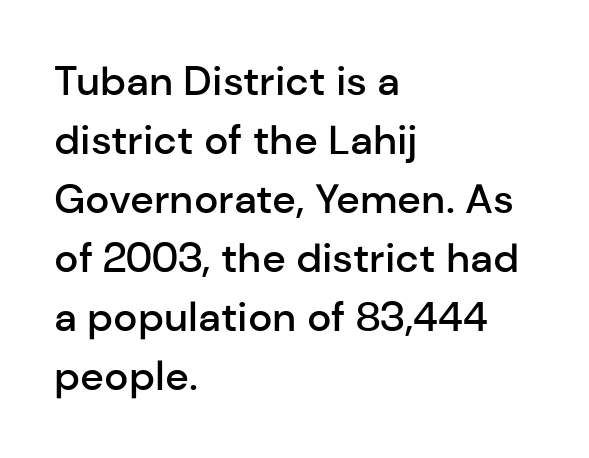
Each row of text sits above clean, open space. Do the characters align in a grid? No, the font is proportional. This is sans-serif lettering, the kind often seen on screens and signage. Regarding leading, the lines here are spaced in the standard way. Layout note: lines flush left. Honestly, the letter spacing is just normal — you wouldn't notice it.
